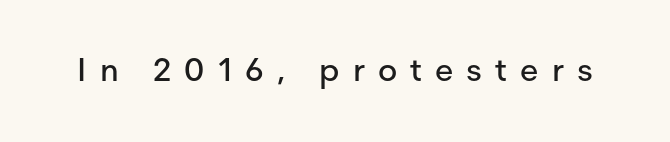
The image shows 33 px sans-serif type, upright; set unusually wide letter spacing (+0.4 em), not underlined; low stroke contrast and a medium x-height.
